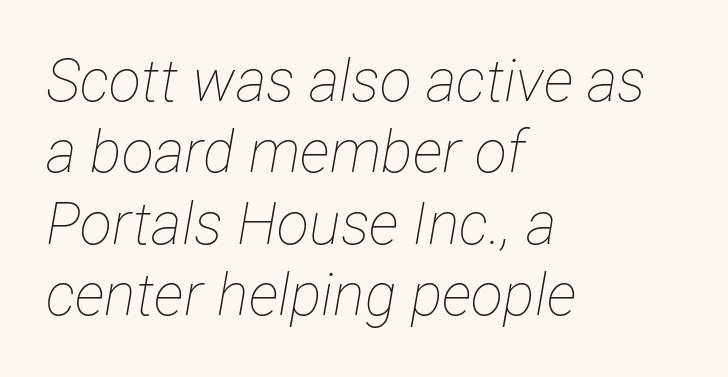
The image shows 59 px thin, condensed type, italic (leaning right); set left-aligned, line spacing 1.21x, normal letter spacing, not underlined; low stroke contrast and a medium x-height.
